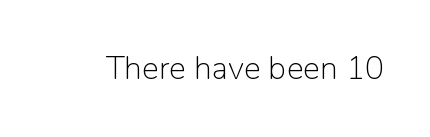
The image shows 32 px light sans-serif type, upright; set normal letter spacing, not underlined; low stroke contrast and a medium x-height.
